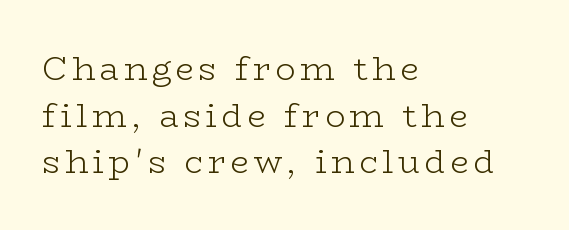
Q: Is the text bold? A: No.
Q: Is the text italic (slanted)? A: No, it is upright.
Q: Is the typeface a serif or a sans-serif typeface? A: Serif.
Q: Is the text underlined? A: No.
Q: How is the paragraph aligned? A: Left-aligned.
Q: Is the spacing between lines tight, normal or loose? A: Normal.
Q: Width (condensed, normal, or wide)? A: Wide.
Q: Stroke contrast? A: Low.
Q: x-height? A: Medium.
Q: Monospaced? A: No.
